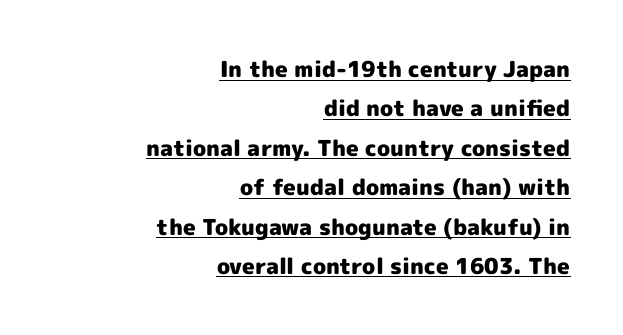
Characters remain perfectly vertical along every line. The ragged edge is on the left, which tells us the setting is flush right. Weight check: bold — yes, fully. The rendering uses the underline text-decoration. Nothing unusual about the tracking: characters are spaced as the font intends.
